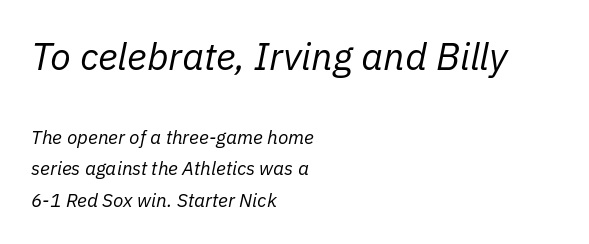
Q: Is the text bold? A: No.
Q: Is the text italic (slanted)? A: Yes, it leans right by about 11 degrees.
Q: Is the text underlined? A: No.
Q: How is the paragraph aligned? A: Left-aligned.
Q: Is the spacing between letters normal or unusually wide? A: Normal.
Q: Is the spacing between lines tight, normal or loose? A: Normal.
Q: Which block of text is set in a larger size, the first (top) or the second (bottom)? A: The first (top) one.
Q: Width (condensed, normal, or wide)? A: Normal.
Q: Stroke contrast? A: Low.
Q: x-height? A: Medium.
Q: Monospaced? A: No.
